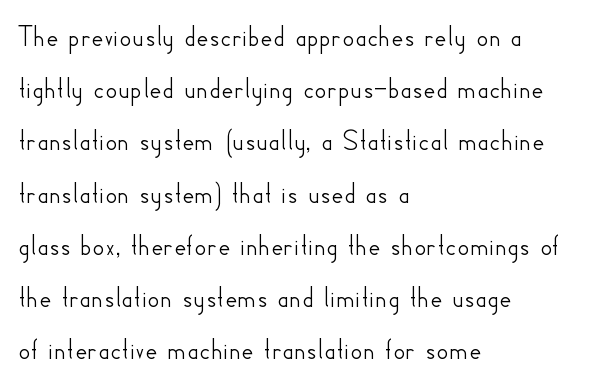
Regarding serifs, this sample does without them. Horizontal alignment here is leftward, the default for most running prose. Looks like regular typesetting: each glyph gets only the width it needs. The passage shown is not underscored anywhere. These lines were composed using upright roman letters.
